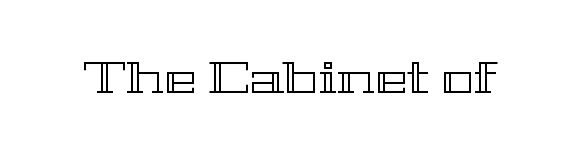
The image shows 44 px wide type, upright; set normal letter spacing, not underlined; a medium x-height.
